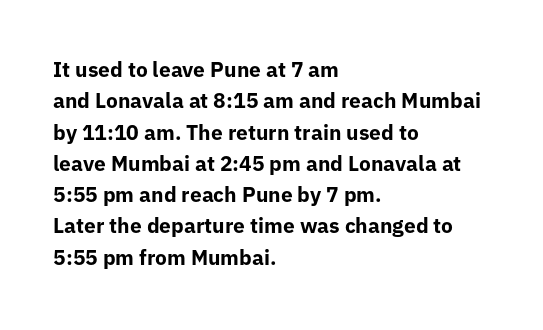
The passage shown is emphatically bold. The specimen reads as upright at a glance. Alignment: flush left. What stands out about the letter spacing? Nothing — it is the standard amount. The block of text has a typical density, with ordinary space between rows. The words here are not underlined.
